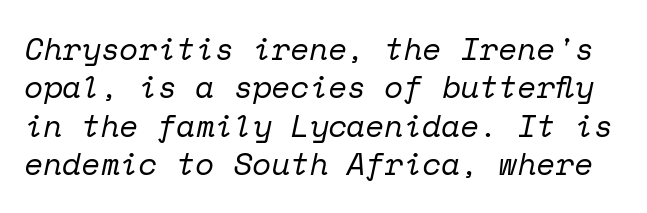
The passage shown is typed in a monospace face where columns stay perfectly aligned. It's the slanting kind of type. To sum up the face: it has serifs. Tracking value appears to be zero — textbook default spacing.
